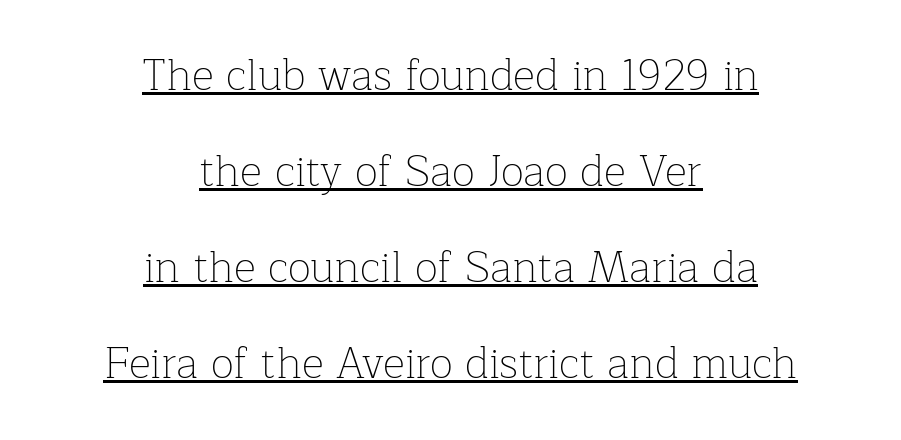
Q: Is the text bold? A: No.
Q: Is the text italic (slanted)? A: No, it is upright.
Q: Is the typeface a serif or a sans-serif typeface? A: Serif.
Q: Is the text underlined? A: Yes.
Q: How is the paragraph aligned? A: Centered.
Q: Is the spacing between letters normal or unusually wide? A: Normal.
Q: Is the spacing between lines tight, normal or loose? A: Loose.
Q: Width (condensed, normal, or wide)? A: Normal.
Q: Stroke contrast? A: Low.
Q: x-height? A: Medium.
Q: Monospaced? A: No.
